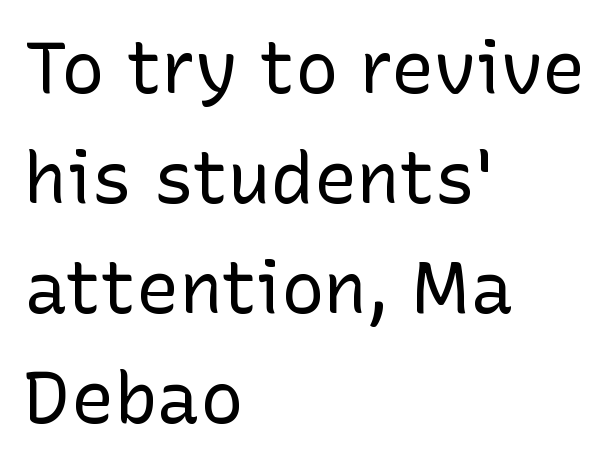
{"serif": "no", "italic": "no", "bold": "no", "weight": "regular", "width": "normal", "stroke_contrast": "low", "x_height": "medium", "monospaced": "no", "underline": "no", "align": "left", "line_spacing": "normal", "line_spacing_ratio": 1.53, "letter_spacing": "normal", "letter_spacing_em": 0.0, "glyph_px": 72}
